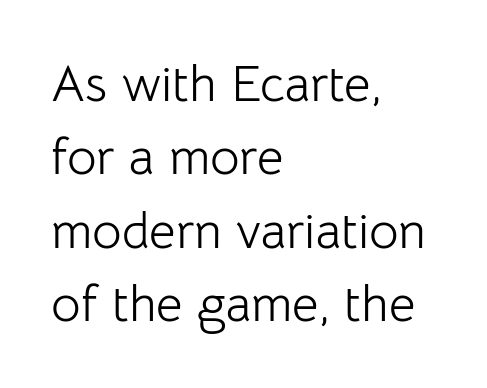
{"serif": "no", "italic": "no", "bold": "no", "weight": "light", "width": "normal", "stroke_contrast": "low", "x_height": "medium", "monospaced": "no", "underline": "no", "align": "left", "line_spacing": "normal", "line_spacing_ratio": 1.44, "letter_spacing": "normal", "letter_spacing_em": 0.0, "glyph_px": 51}
